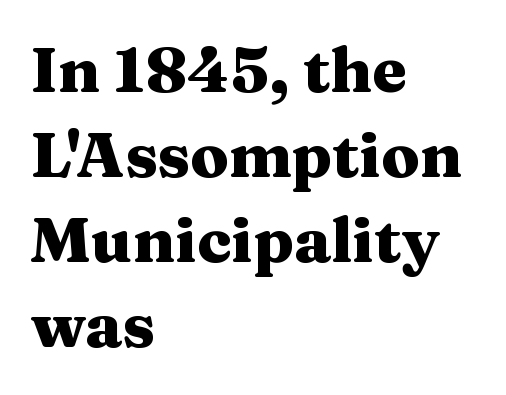
Q: Is the text bold? A: Yes.
Q: Is the text italic (slanted)? A: No, it is upright.
Q: Is the typeface a serif or a sans-serif typeface? A: Serif.
Q: Is the text underlined? A: No.
Q: How is the paragraph aligned? A: Left-aligned.
Q: Is the spacing between letters normal or unusually wide? A: Normal.
Q: Is the spacing between lines tight, normal or loose? A: Normal.
Q: Width (condensed, normal, or wide)? A: Wide.
Q: Stroke contrast? A: Medium.
Q: x-height? A: Medium.
Q: Monospaced? A: No.
